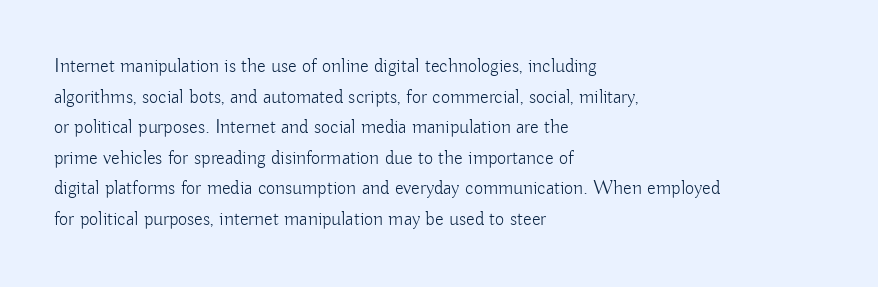
The image shows 20 px text type, upright; set left-aligned, normal line spacing (1.53x), normal letter spacing, not underlined.
